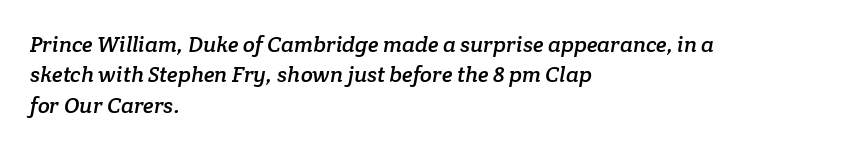
The image shows 22 px text type; set left-aligned, normal line spacing (1.38x), normal letter spacing, not underlined.
